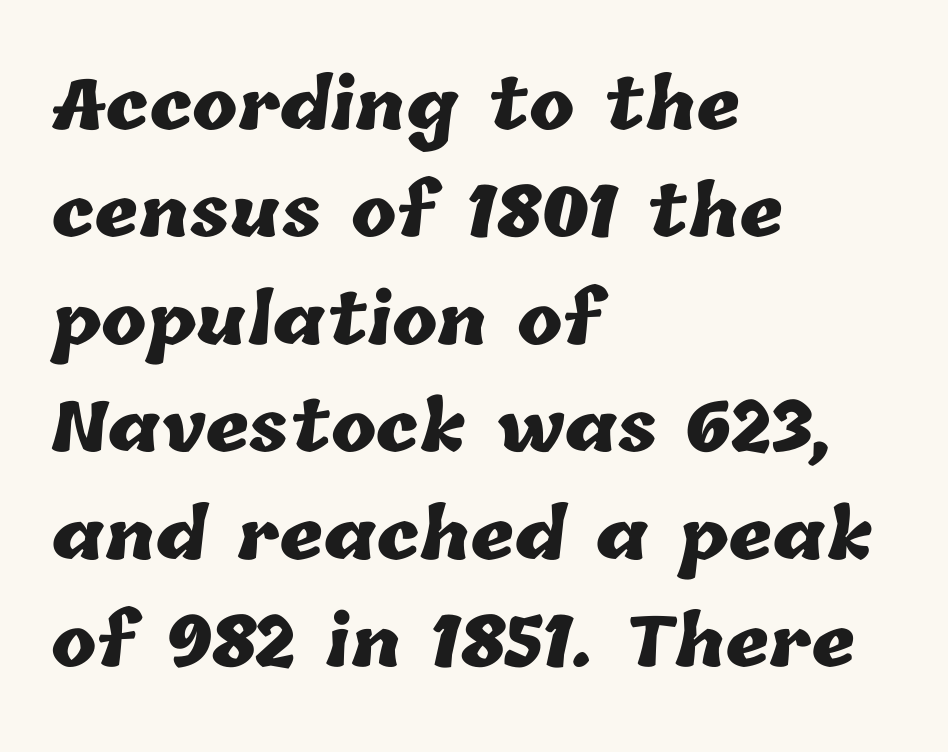
Q: Is the text bold? A: Yes.
Q: Is the text underlined? A: No.
Q: How is the paragraph aligned? A: Left-aligned.
Q: Is the spacing between letters normal or unusually wide? A: Normal.
Q: Is the spacing between lines tight, normal or loose? A: Normal.
Q: Width (condensed, normal, or wide)? A: Normal.
Q: Stroke contrast? A: Low.
Q: x-height? A: Medium.
Q: Monospaced? A: No.
